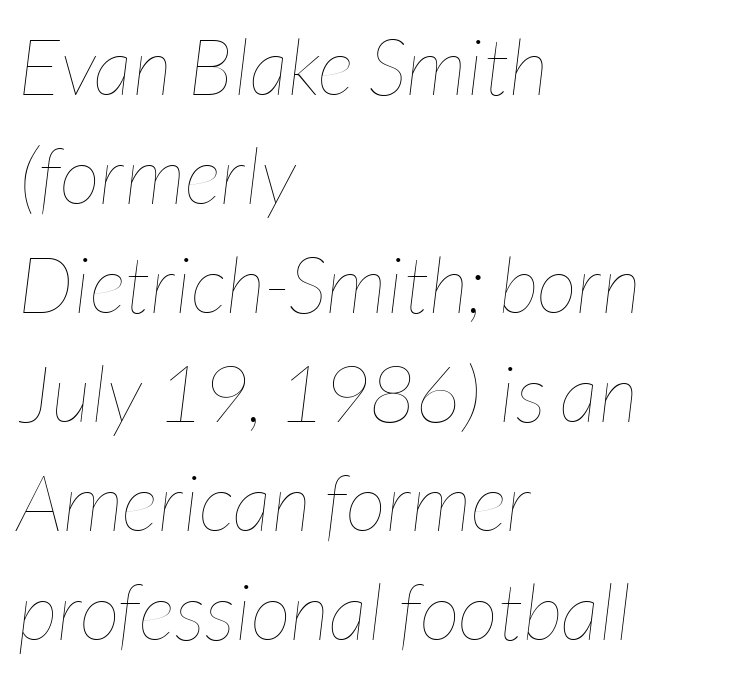
Q: Is the text bold? A: No.
Q: Is the text italic (slanted)? A: Yes, it leans right by about 7 degrees.
Q: Is the text underlined? A: No.
Q: How is the paragraph aligned? A: Left-aligned.
Q: Is the spacing between letters normal or unusually wide? A: Normal.
Q: Is the spacing between lines tight, normal or loose? A: Normal.
Q: Width (condensed, normal, or wide)? A: Condensed.
Q: Stroke contrast? A: Low.
Q: x-height? A: Medium.
Q: Monospaced? A: No.
